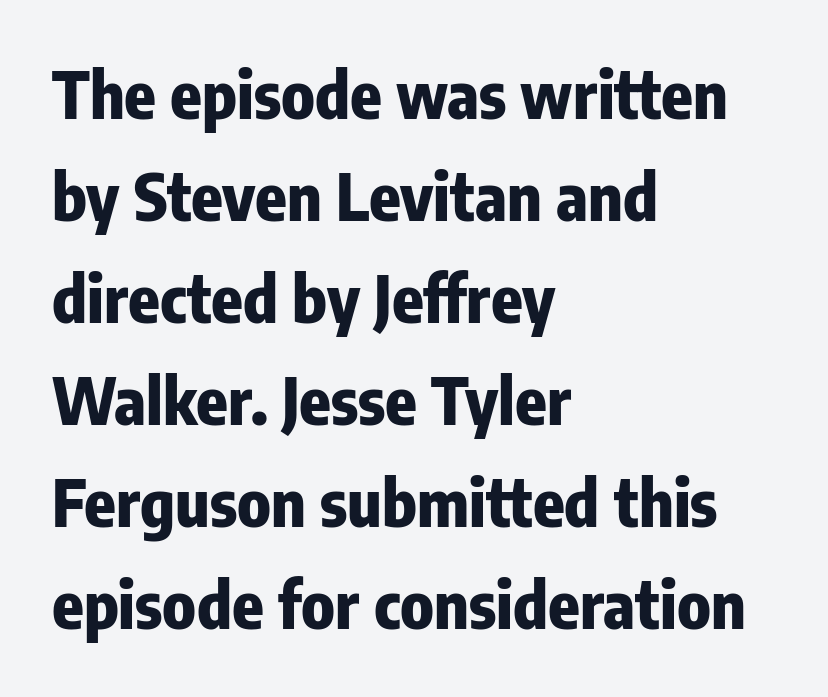
Q: Is the text bold? A: Yes.
Q: Is the text italic (slanted)? A: No, it is upright.
Q: Is the typeface a serif or a sans-serif typeface? A: Sans-serif.
Q: Is the text underlined? A: No.
Q: How is the paragraph aligned? A: Left-aligned.
Q: Is the spacing between letters normal or unusually wide? A: Normal.
Q: Is the spacing between lines tight, normal or loose? A: Normal.
Q: Width (condensed, normal, or wide)? A: Condensed.
Q: Stroke contrast? A: Low.
Q: x-height? A: Medium.
Q: Monospaced? A: No.
